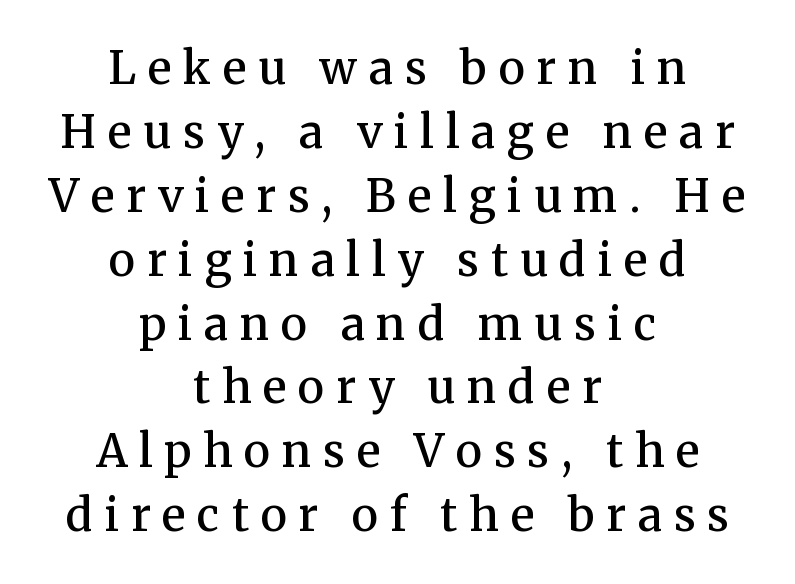
Q: Is the text bold? A: Semi-bold.
Q: Is the text italic (slanted)? A: No, it is upright.
Q: Is the typeface a serif or a sans-serif typeface? A: Serif.
Q: Is the text underlined? A: No.
Q: How is the paragraph aligned? A: Centered.
Q: Is the spacing between letters normal or unusually wide? A: Unusually wide.
Q: Is the spacing between lines tight, normal or loose? A: Normal.
Q: Width (condensed, normal, or wide)? A: Normal.
Q: Stroke contrast? A: Medium.
Q: x-height? A: Medium.
Q: Monospaced? A: No.
